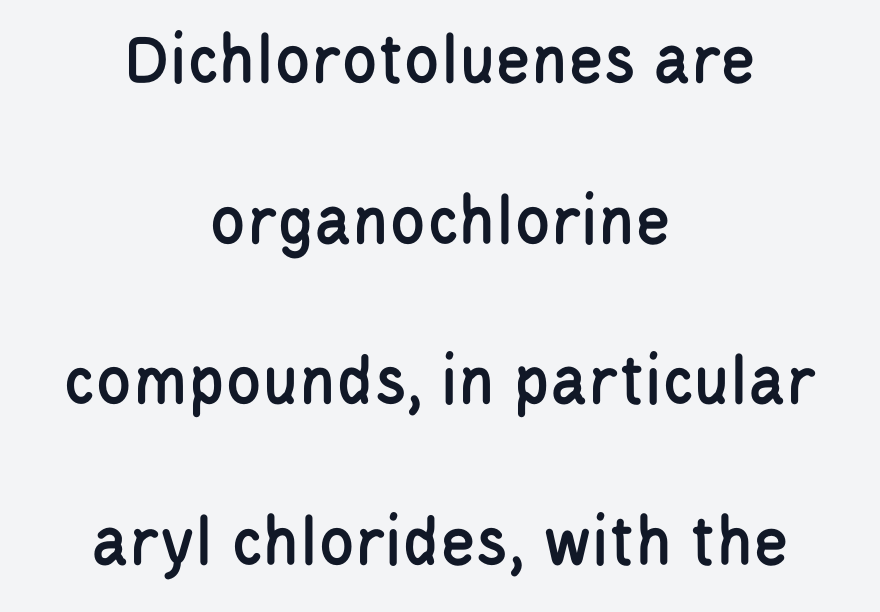
The image shows 73 px condensed sans-serif type, upright; set centered, loose line spacing (2.2x), normal letter spacing, not underlined; low stroke contrast and a large x-height.
